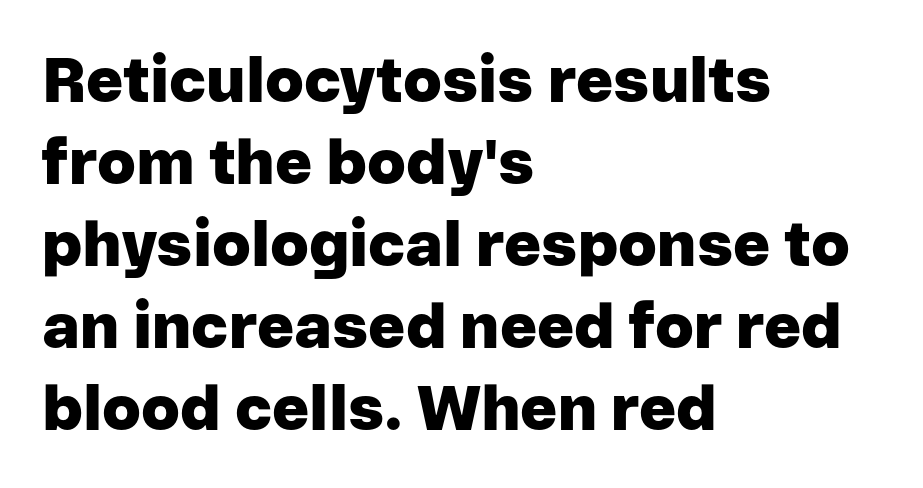
The ragged edge is on the right, which tells us the setting is flush left. Does the weight exceed regular? Yes, all the way to bold. The face used here is proportionally spaced, like ordinary book or web type. Notice how descenders clear the ascenders below comfortably — that's standard leading. Tall strokes in this sample are plumb rather than angled. Has an underline been added? It has not.
